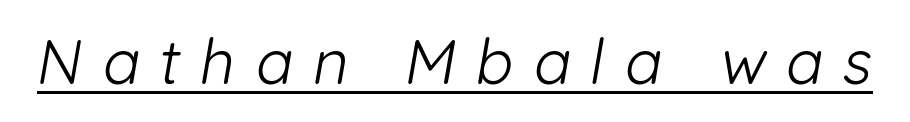
Q: Is the text bold? A: No.
Q: Is the typeface a serif or a sans-serif typeface? A: Sans-serif.
Q: Is the text underlined? A: Yes.
Q: Is the spacing between letters normal or unusually wide? A: Unusually wide.
Q: Width (condensed, normal, or wide)? A: Normal.
Q: Stroke contrast? A: Low.
Q: x-height? A: Medium.
Q: Monospaced? A: No.
